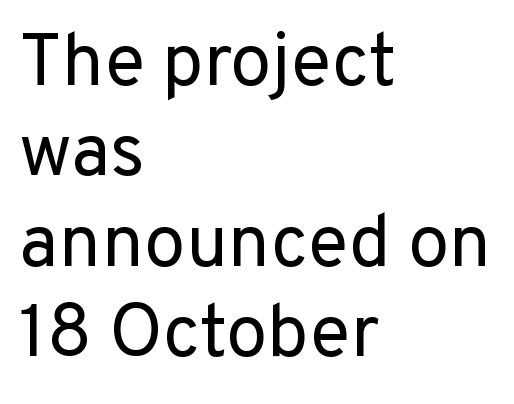
The image shows 74 px regular-weight sans-serif type, upright; set left-aligned, line spacing 1.22x, normal letter spacing, not underlined; low stroke contrast and a medium x-height.
